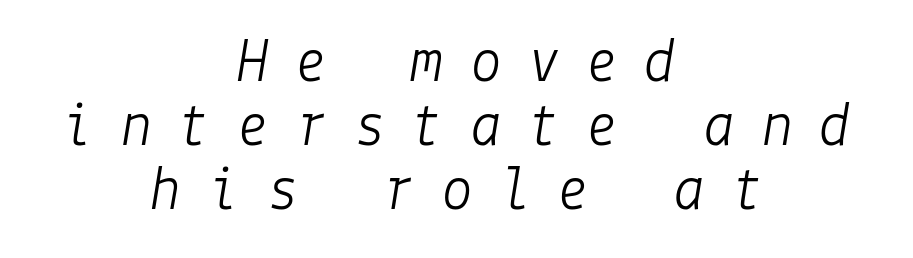
The image shows 64 px light type, italic (leaning right); set centered, tight line spacing (1.0x), unusually wide letter spacing (+0.41 em), not underlined; low stroke contrast and a medium x-height.
